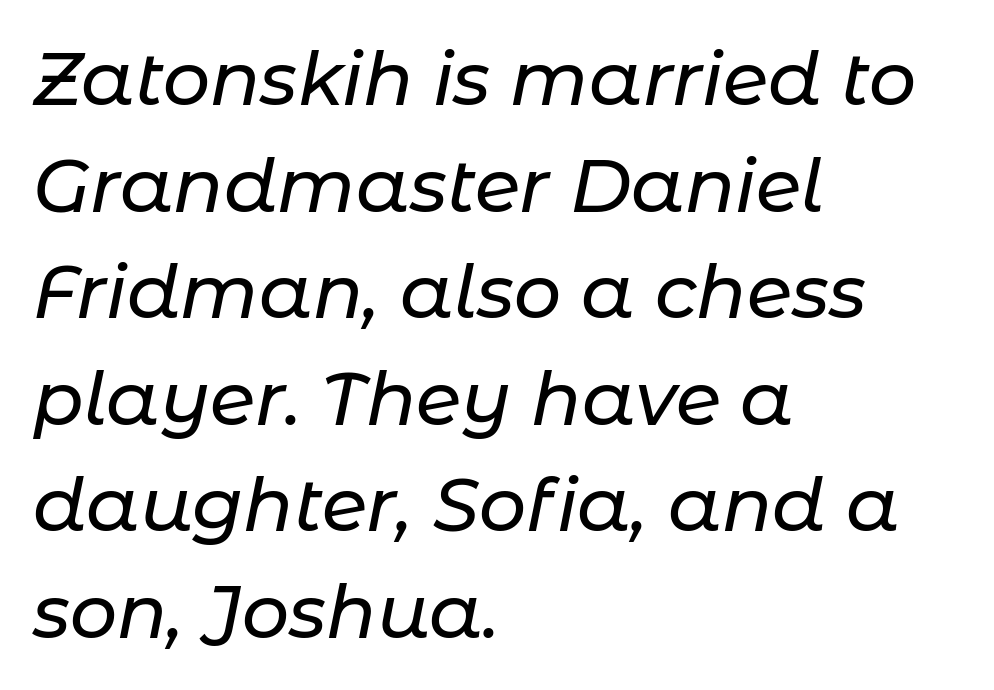
The image shows 74 px text type, italic (leaning right); set left-aligned, normal line spacing (1.44x), normal letter spacing, not underlined; low stroke contrast and a medium x-height.
